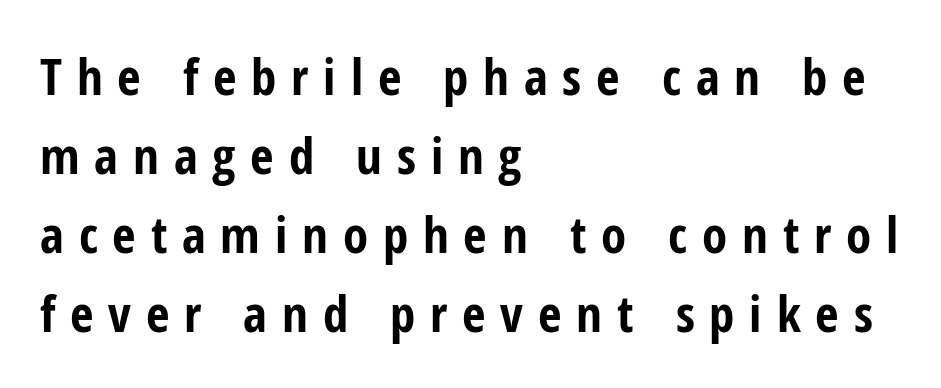
{"serif": "no", "italic": "no", "bold": "yes", "weight": "bold", "width": "condensed", "stroke_contrast": "low", "x_height": "medium", "monospaced": "no", "underline": "no", "align": "left", "line_spacing": "normal", "line_spacing_ratio": 1.55, "letter_spacing": "wide", "letter_spacing_em": 0.29, "glyph_px": 51}
